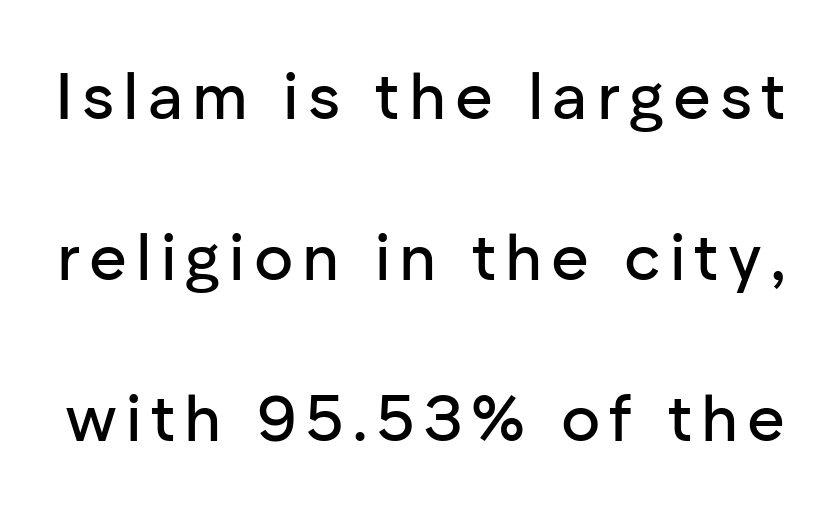
{"serif": "no", "italic": "no", "width": "normal", "stroke_contrast": "low", "x_height": "medium", "monospaced": "no", "underline": "no", "line_spacing": "loose", "line_spacing_ratio": 2.48, "glyph_px": 65}
